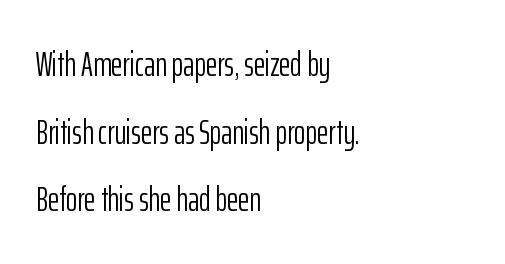
The image shows 35 px light, condensed sans-serif type, upright; set left-aligned, loose line spacing (1.93x), normal letter spacing, not underlined; low stroke contrast and a medium x-height.
